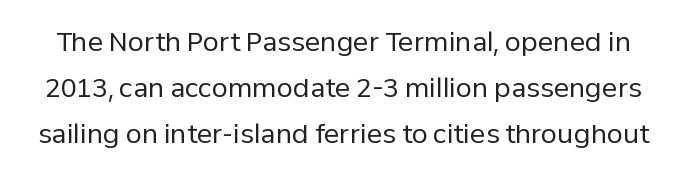
Q: Is the text bold? A: No.
Q: Is the text italic (slanted)? A: No, it is upright.
Q: Is the text underlined? A: No.
Q: Is the spacing between letters normal or unusually wide? A: Normal.
